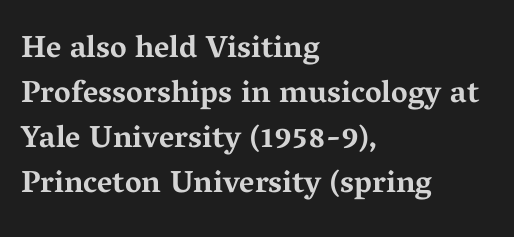
{"serif": "yes", "italic": "no", "bold": "yes", "weight": "bold", "width": "wide", "stroke_contrast": "medium", "x_height": "medium", "monospaced": "no", "underline": "no", "align": "left", "line_spacing": "normal", "line_spacing_ratio": 1.45, "letter_spacing": "normal", "letter_spacing_em": 0.0, "glyph_px": 31}
